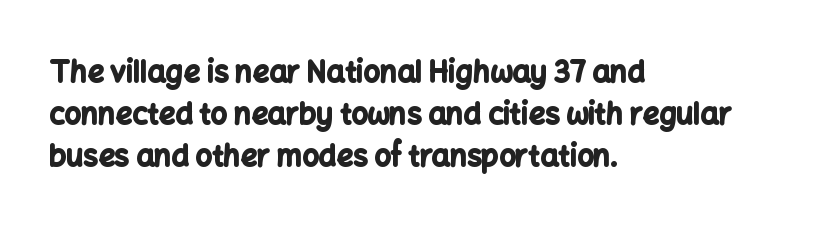
{"serif": "no", "italic": "no", "bold": "yes", "weight": "bold", "width": "normal", "stroke_contrast": "low", "x_height": "medium", "monospaced": "no", "underline": "no", "align": "left", "line_spacing": "normal", "line_spacing_ratio": 1.44, "letter_spacing": "normal", "letter_spacing_em": 0.0, "glyph_px": 29}
